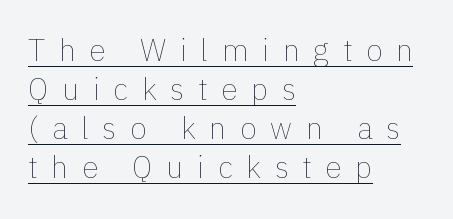
The image shows 30 px thin type, upright; set left-aligned, normal line spacing (1.3x), unusually wide letter spacing (+0.46 em), underlined; low stroke contrast and a medium x-height.
